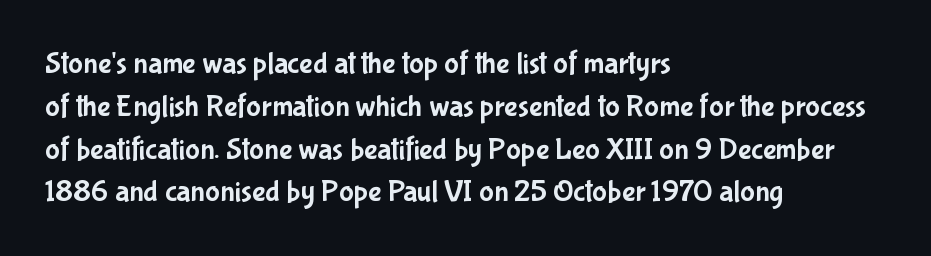
Q: Is the text italic (slanted)? A: No, it is upright.
Q: Is the typeface a serif or a sans-serif typeface? A: Sans-serif.
Q: Is the text underlined? A: No.
Q: How is the paragraph aligned? A: Left-aligned.
Q: Is the spacing between letters normal or unusually wide? A: Normal.
Q: Is the spacing between lines tight, normal or loose? A: Normal.
Q: Width (condensed, normal, or wide)? A: Condensed.
Q: Stroke contrast? A: Low.
Q: x-height? A: Medium.
Q: Monospaced? A: No.
